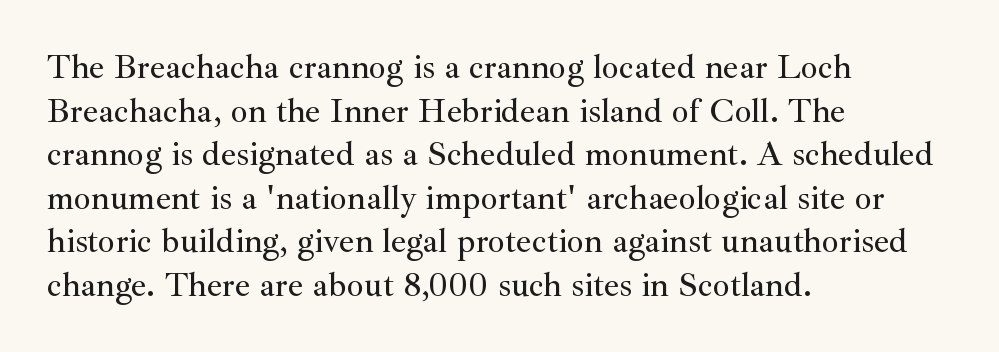
Q: Is the text italic (slanted)? A: No, it is upright.
Q: Is the typeface a serif or a sans-serif typeface? A: Serif.
Q: Is the text underlined? A: No.
Q: How is the paragraph aligned? A: Left-aligned.
Q: Is the spacing between letters normal or unusually wide? A: Normal.
Q: Is the spacing between lines tight, normal or loose? A: Normal.
Q: Width (condensed, normal, or wide)? A: Normal.
Q: Stroke contrast? A: Medium.
Q: x-height? A: Small.
Q: Monospaced? A: No.
